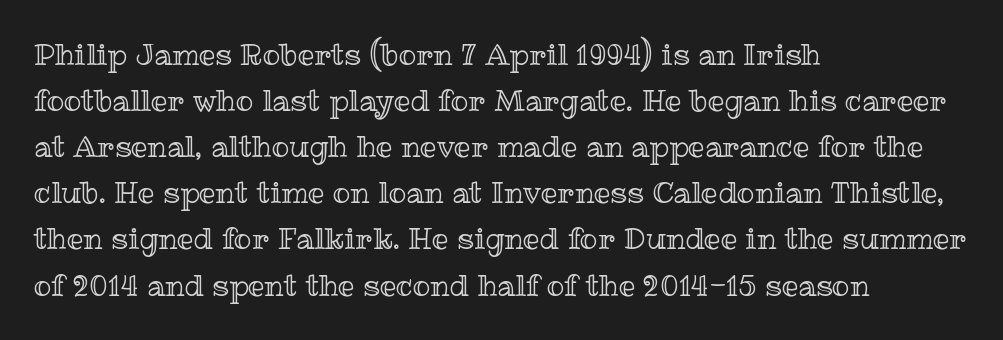
Q: Is the text italic (slanted)? A: No, it is upright.
Q: Is the text underlined? A: No.
Q: How is the paragraph aligned? A: Left-aligned.
Q: Is the spacing between letters normal or unusually wide? A: Normal.
Q: Is the spacing between lines tight, normal or loose? A: Normal.
Q: Width (condensed, normal, or wide)? A: Normal.
Q: x-height? A: Medium.
Q: Monospaced? A: No.
